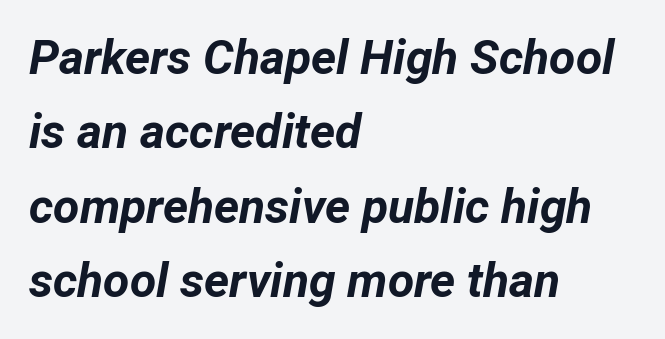
Strong, thick strokes mark this as bold type. Every row of glyphs begins at an identical x-position on the left. The baseline area is clear. Is the type slanted? Yes — the strokes lean at a clear angle. Each word holds together tightly as a unit, with standard inter-letter gaps.
